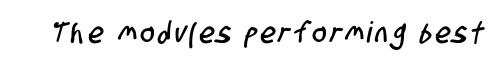
The image shows 29 px condensed sans-serif type; set not underlined; low stroke contrast and a large x-height.
